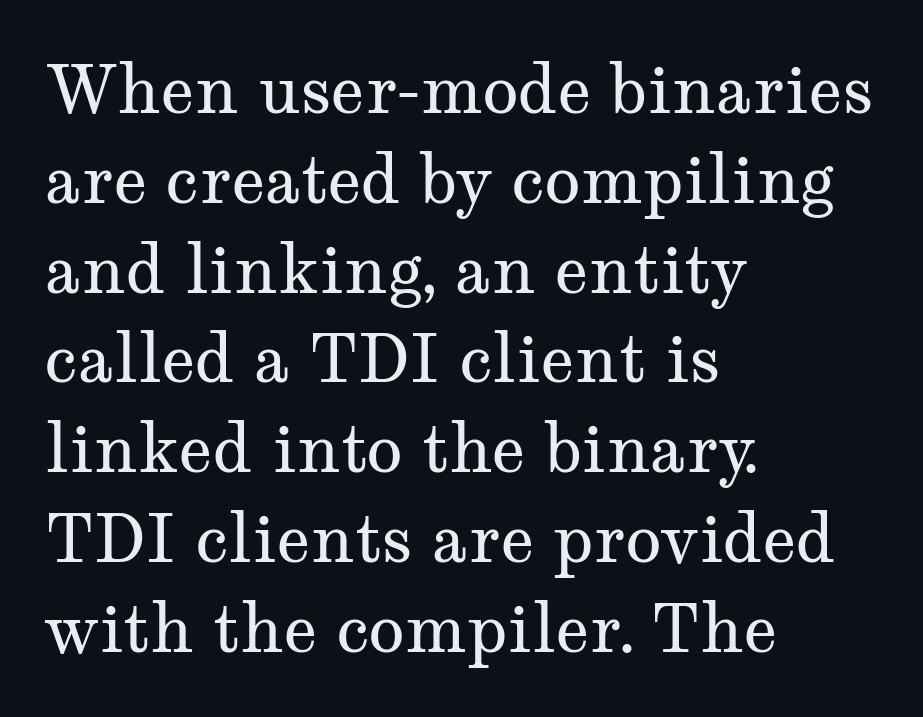
The image shows 66 px regular-weight, wide serif type, upright; set left-aligned, normal line spacing (1.36x), normal letter spacing, not underlined; medium stroke contrast and a medium x-height.
